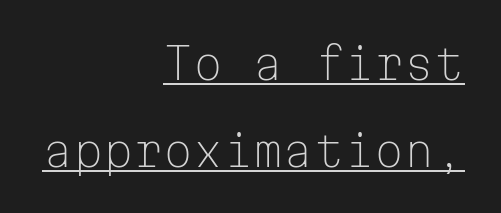
Regarding serifs, this sample does without them. The vertical gap from one line to the next is large. Descenders here cross a horizontal rule under the line. Reading down the block, your eye finds every line finishing at a fixed right position. This is roman type, the default non-slanted kind.
